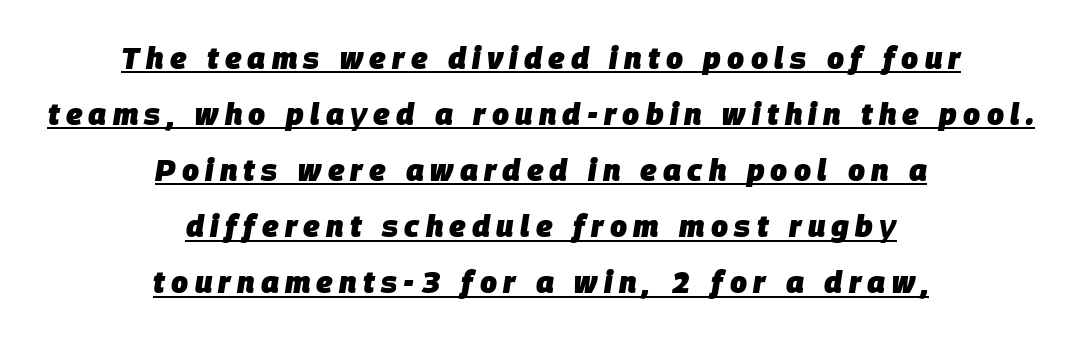
The image shows 30 px heavy type, italic (leaning right); set centered, line spacing 1.87x, unusually wide letter spacing (+0.21 em), underlined; low stroke contrast and a large x-height.
